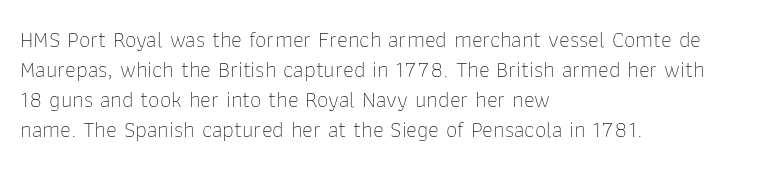
{"italic": "no", "bold": "no", "underline": "no", "align": "left", "line_spacing": "normal", "line_spacing_ratio": 1.31, "letter_spacing": "normal", "letter_spacing_em": 0.0, "glyph_px": 23}
